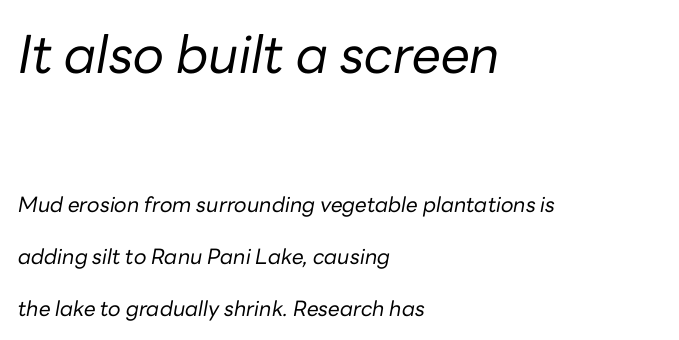
{"italic": "yes", "lean": "right", "slant_degrees": 10, "bold": "no", "weight": "regular", "width": "normal", "stroke_contrast": "low", "x_height": "medium", "monospaced": "no", "underline": "no", "align": "left", "line_spacing": "loose", "line_spacing_ratio": 2.48, "letter_spacing": "normal", "letter_spacing_em": 0.0, "larger_block": "first", "size_ratio": 2.48, "glyph_px": 52}
